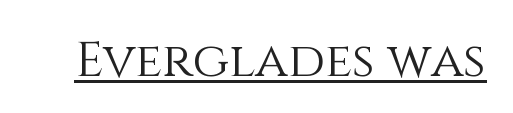
{"italic": "no", "bold": "no", "weight": "light", "width": "normal", "stroke_contrast": "medium", "x_height": "large", "monospaced": "no", "underline": "yes", "letter_spacing": "normal", "letter_spacing_em": 0.0, "glyph_px": 49}
